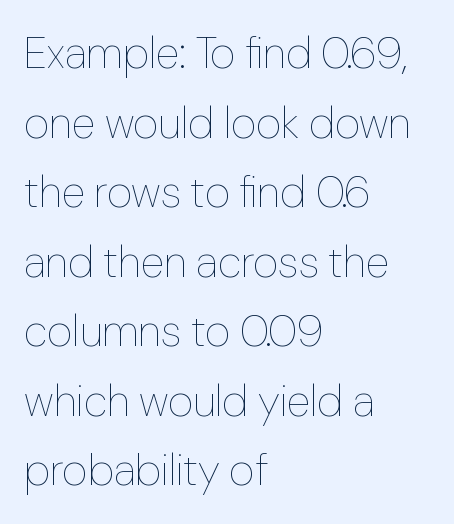
{"italic": "no", "bold": "no", "weight": "thin", "width": "normal", "stroke_contrast": "low", "x_height": "medium", "monospaced": "no", "underline": "no", "align": "left", "line_spacing": "normal", "line_spacing_ratio": 1.58, "letter_spacing": "normal", "letter_spacing_em": 0.0, "glyph_px": 44}
